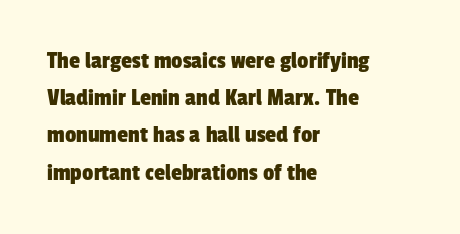
{"underline": "no", "align": "left", "line_spacing": "normal", "line_spacing_ratio": 1.49, "letter_spacing": "normal", "letter_spacing_em": 0.0, "glyph_px": 25}
